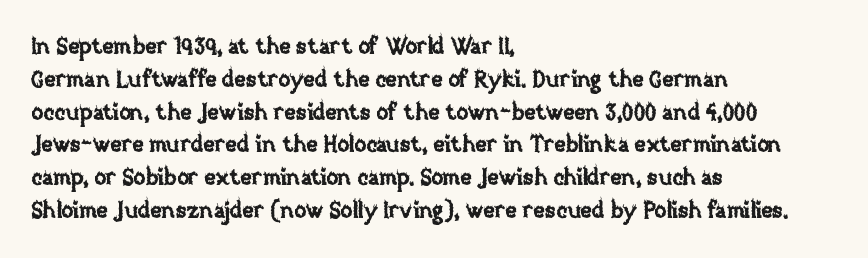
{"italic": "no", "underline": "no", "align": "left", "line_spacing": "normal", "line_spacing_ratio": 1.49, "letter_spacing": "normal", "letter_spacing_em": 0.0, "glyph_px": 22}
